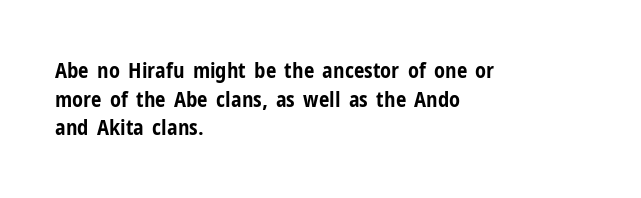
The image shows 21 px bold type, upright; set left-aligned, normal line spacing (1.36x), normal letter spacing, not underlined.
